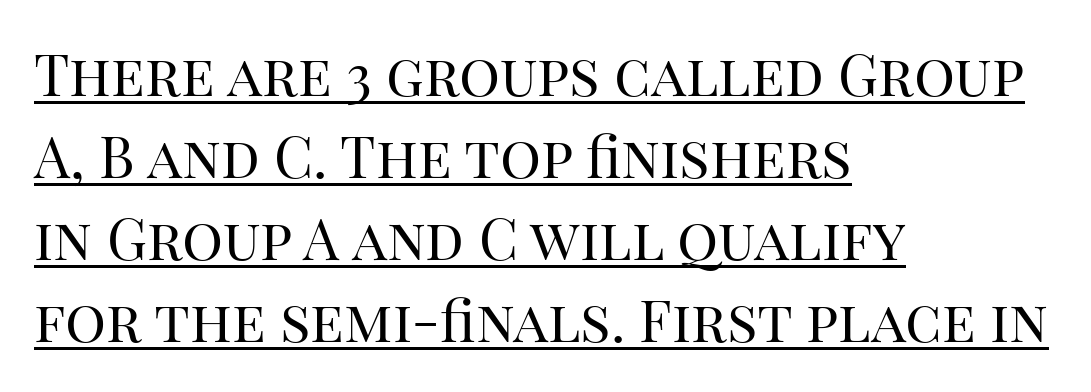
The image shows 57 px regular-weight serif type, upright; set left-aligned, normal line spacing (1.44x), normal letter spacing, underlined; high stroke contrast and a large x-height.
